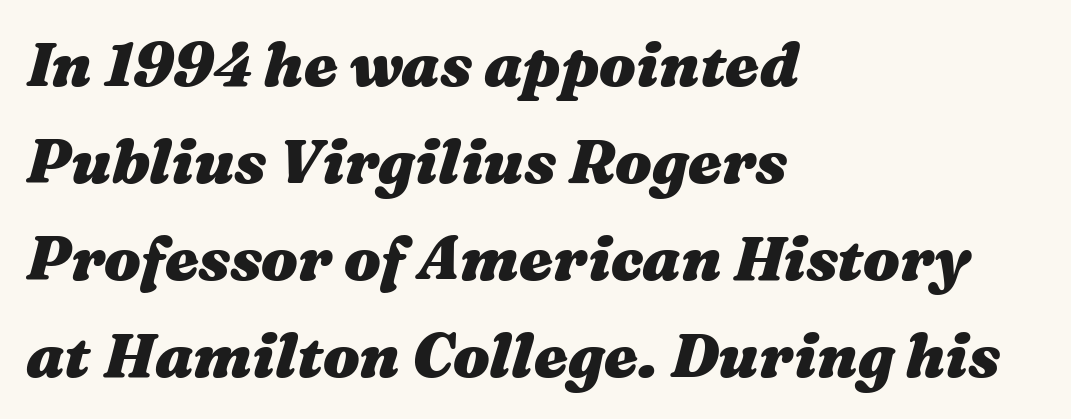
The image shows 61 px heavy, wide type, italic (leaning right); set left-aligned, normal line spacing (1.59x), normal letter spacing, not underlined; medium stroke contrast and a medium x-height.
